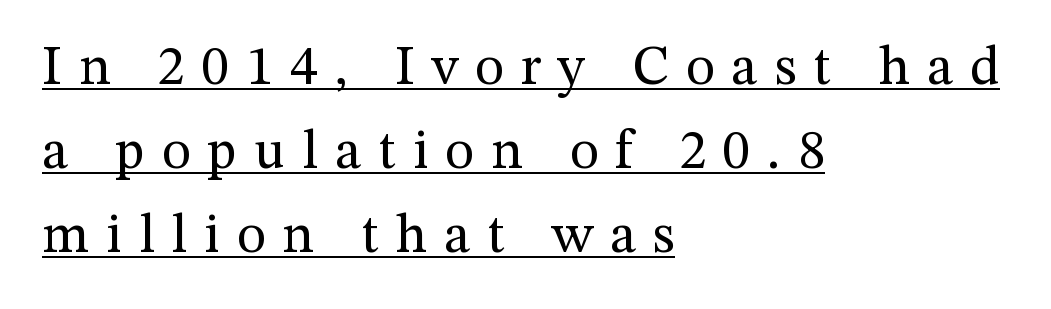
Q: Is the text bold? A: No.
Q: Is the text italic (slanted)? A: No, it is upright.
Q: Is the typeface a serif or a sans-serif typeface? A: Serif.
Q: Is the text underlined? A: Yes.
Q: How is the paragraph aligned? A: Left-aligned.
Q: Is the spacing between letters normal or unusually wide? A: Unusually wide.
Q: Is the spacing between lines tight, normal or loose? A: Normal.
Q: Width (condensed, normal, or wide)? A: Normal.
Q: Stroke contrast? A: Medium.
Q: x-height? A: Medium.
Q: Monospaced? A: No.
